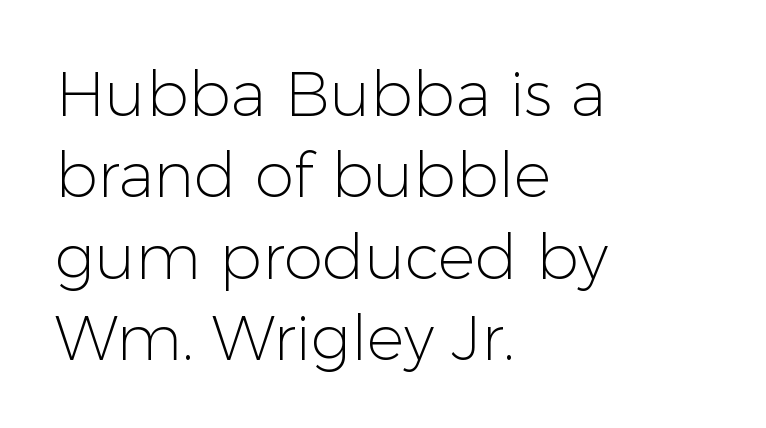
Q: Is the text bold? A: No.
Q: Is the text italic (slanted)? A: No, it is upright.
Q: Is the typeface a serif or a sans-serif typeface? A: Sans-serif.
Q: Is the text underlined? A: No.
Q: How is the paragraph aligned? A: Left-aligned.
Q: Is the spacing between letters normal or unusually wide? A: Normal.
Q: Is the spacing between lines tight, normal or loose? A: Normal.
Q: Width (condensed, normal, or wide)? A: Normal.
Q: Stroke contrast? A: Low.
Q: x-height? A: Medium.
Q: Monospaced? A: No.
